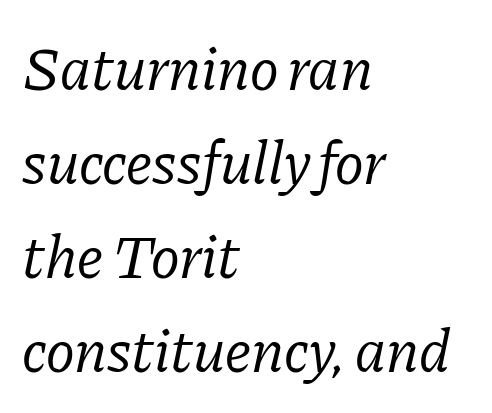
Q: Is the text bold? A: No.
Q: Is the text italic (slanted)? A: Yes, it leans right by about 11 degrees.
Q: Is the typeface a serif or a sans-serif typeface? A: Serif.
Q: Is the text underlined? A: No.
Q: How is the paragraph aligned? A: Left-aligned.
Q: Is the spacing between letters normal or unusually wide? A: Normal.
Q: Is the spacing between lines tight, normal or loose? A: Normal.
Q: Width (condensed, normal, or wide)? A: Normal.
Q: Stroke contrast? A: Low.
Q: x-height? A: Medium.
Q: Monospaced? A: No.
